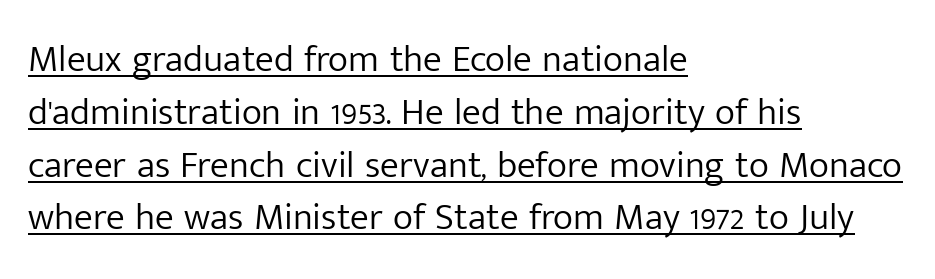
Think of a printed novel: that variable character pitch is what you see here. These lines are composed in type without serifs. Has an underline been added? It has. This block has exactly the height ordinary leading produces. If you drew a line through each stem, it would be perfectly vertical. Caption: face not bold, strokes unweighted.
